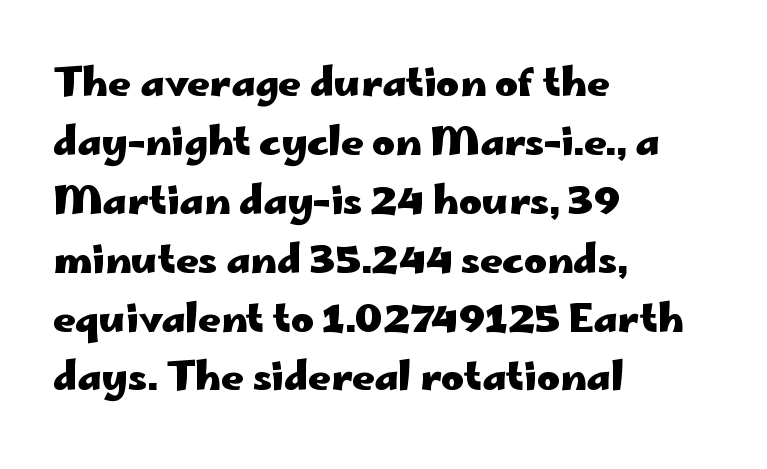
Q: Is the text bold? A: Yes.
Q: Is the text italic (slanted)? A: No, it is upright.
Q: Is the typeface a serif or a sans-serif typeface? A: Sans-serif.
Q: Is the text underlined? A: No.
Q: How is the paragraph aligned? A: Left-aligned.
Q: Is the spacing between letters normal or unusually wide? A: Normal.
Q: Is the spacing between lines tight, normal or loose? A: Normal.
Q: Width (condensed, normal, or wide)? A: Wide.
Q: Stroke contrast? A: Low.
Q: x-height? A: Small.
Q: Monospaced? A: No.
